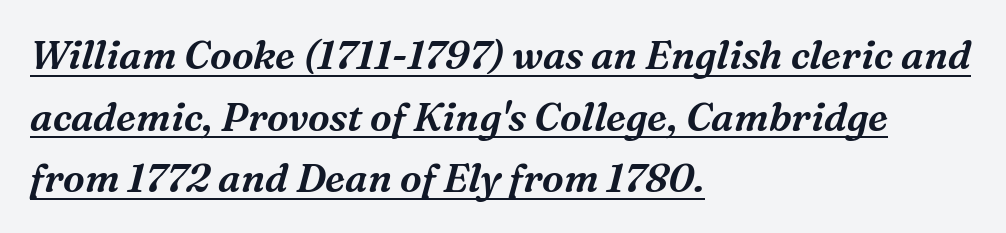
The image shows 39 px serif type, italic (leaning right); set left-aligned, normal line spacing (1.58x), normal letter spacing, underlined; medium stroke contrast and a medium x-height.
